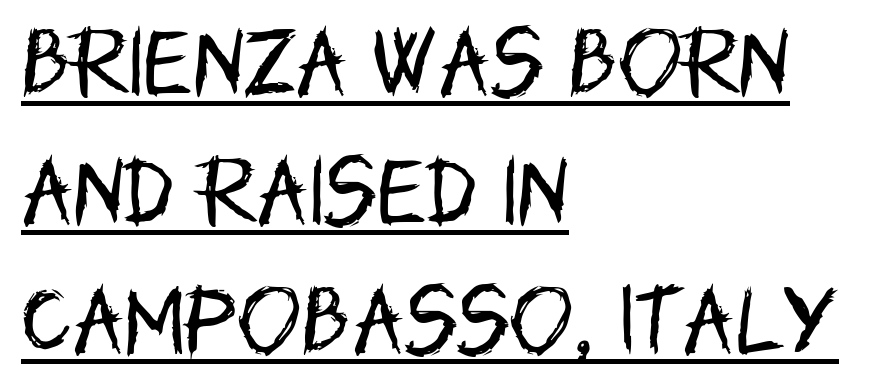
{"serif": "no", "italic": "no", "bold": "no", "weight": "regular", "width": "condensed", "stroke_contrast": "low", "x_height": "large", "monospaced": "no", "underline": "yes", "align": "left", "line_spacing": "normal", "line_spacing_ratio": 1.7, "letter_spacing": "normal", "letter_spacing_em": 0.0, "glyph_px": 76}
